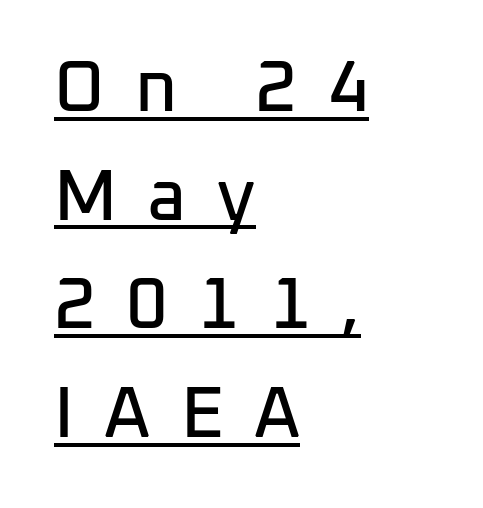
The image shows 72 px sans-serif type, upright; set left-aligned, normal line spacing (1.51x), unusually wide letter spacing (+0.42 em), underlined; low stroke contrast and a medium x-height.
